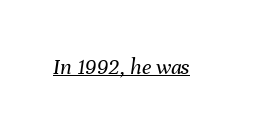
Q: Is the text bold? A: No.
Q: Is the text italic (slanted)? A: Yes, it leans right by about 8 degrees.
Q: Is the text underlined? A: Yes.
Q: Is the spacing between letters normal or unusually wide? A: Normal.
